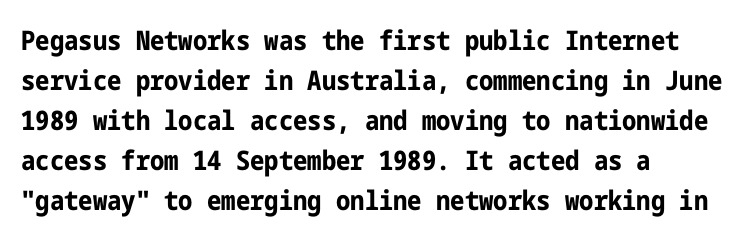
The image shows 27 px bold type, upright; set left-aligned, normal line spacing (1.48x), normal letter spacing, not underlined.
